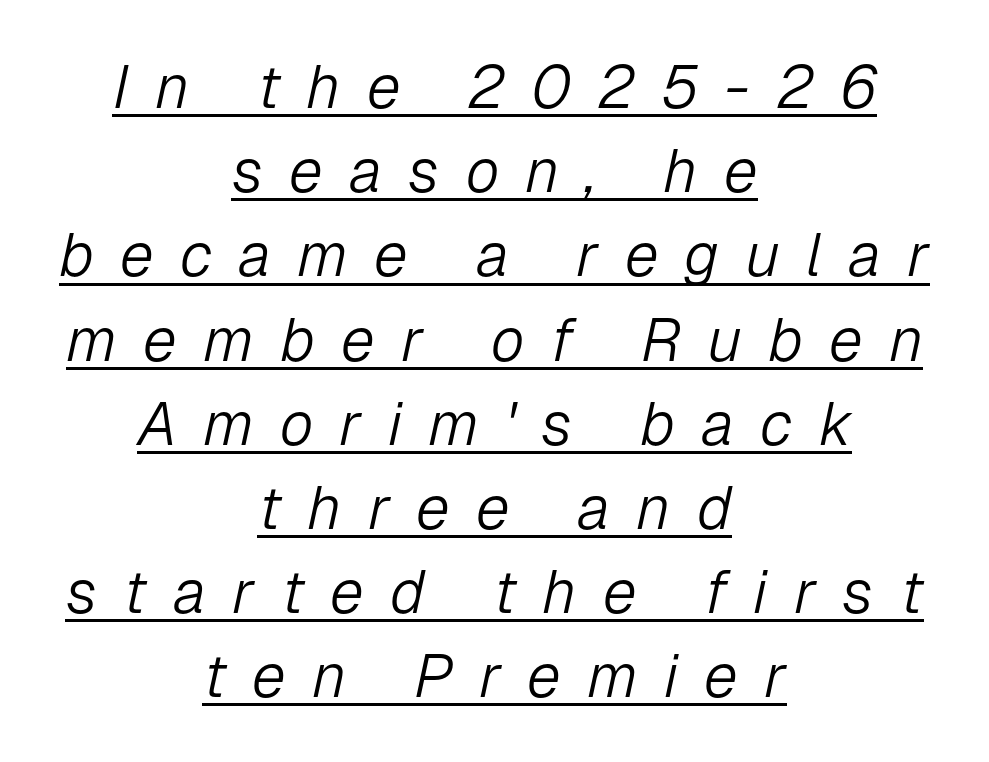
Q: Is the text bold? A: No.
Q: Is the text italic (slanted)? A: Yes, it leans right by about 12 degrees.
Q: Is the text underlined? A: Yes.
Q: How is the paragraph aligned? A: Centered.
Q: Is the spacing between letters normal or unusually wide? A: Unusually wide.
Q: Is the spacing between lines tight, normal or loose? A: Normal.
Q: Width (condensed, normal, or wide)? A: Normal.
Q: Stroke contrast? A: Low.
Q: x-height? A: Medium.
Q: Monospaced? A: No.
